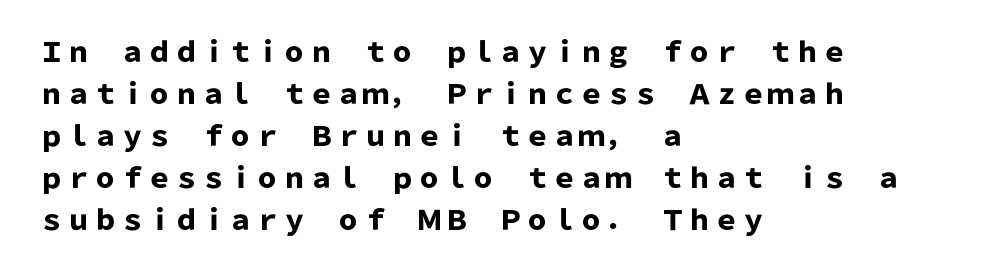
Q: Is the text bold? A: Yes.
Q: Is the text italic (slanted)? A: No, it is upright.
Q: Is the text underlined? A: No.
Q: How is the paragraph aligned? A: Left-aligned.
Q: Is the spacing between letters normal or unusually wide? A: Normal.
Q: Is the spacing between lines tight, normal or loose? A: Normal.
